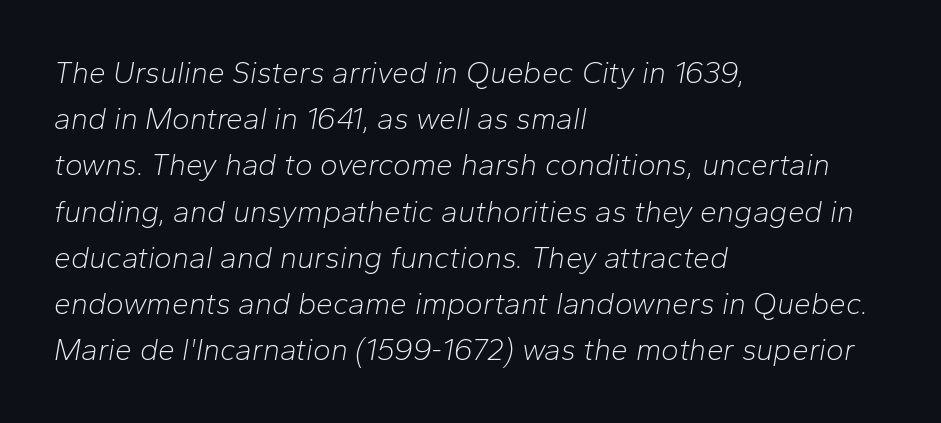
A student would call this left alignment; a typographer would say flush left, rag right. The words here are not underlined. This sample keeps an unexceptional amount of space between lines. Observe the lean: these are italic letterforms.
